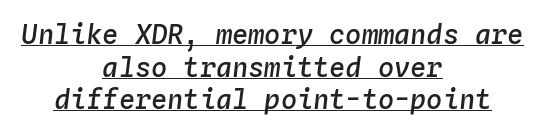
{"italic": "yes", "lean": "right", "slant_degrees": 4, "bold": "semi", "underline": "yes", "align": "center", "line_spacing_ratio": 1.21, "letter_spacing": "normal", "letter_spacing_em": 0.0, "glyph_px": 27}
